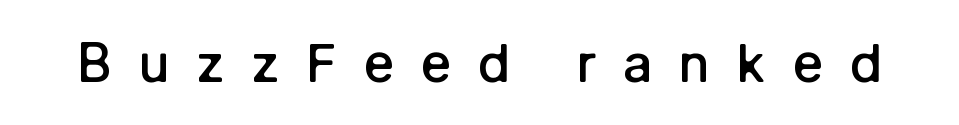
The image shows 53 px semibold sans-serif type, upright; set unusually wide letter spacing (+0.49 em), not underlined; low stroke contrast and a medium x-height.
